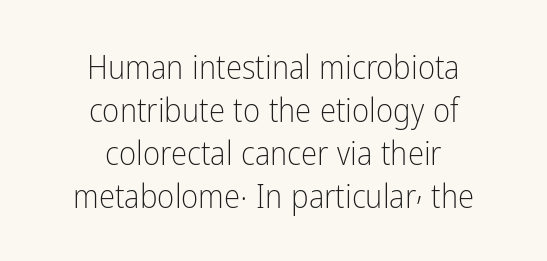
The foot of each line stays bare and open. Every row of glyphs is offset so its center matches the block's center. Stem width sits at or under what a default text font uses. Do the characters align in a grid? No, the font is proportional. The gaps between neighbouring characters are ordinary and unremarkable. The letters stand upright; this is a roman face.
